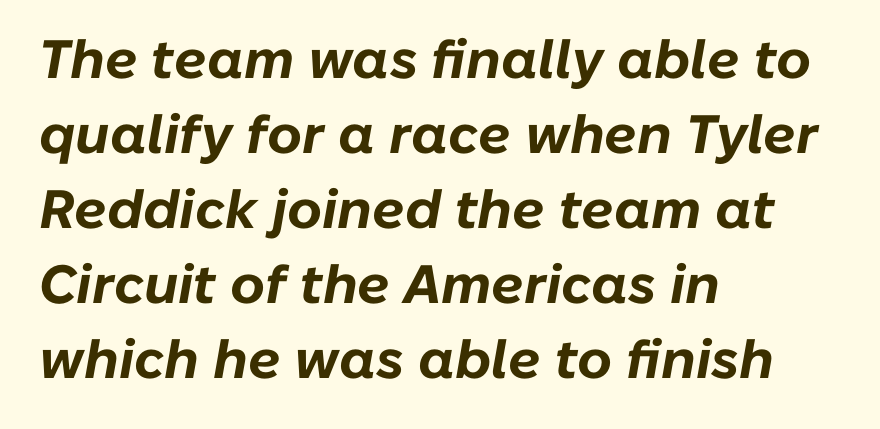
Regular leading. The passage shown is typed in a proportional face where columns would drift. Check the space under the baseline: it is left empty. The lines are quadded left.
